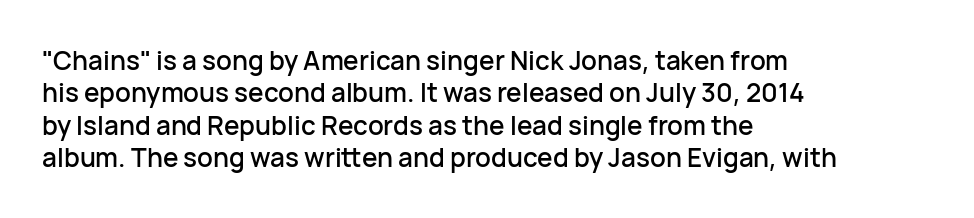
These lines sit exactly where default settings would place them. The letters stand upright; this is a roman face. Typeset ragged right — the left edge is the straight one. Just letters on the line, the space beneath them empty. Caption: standard tracking, unaltered.
